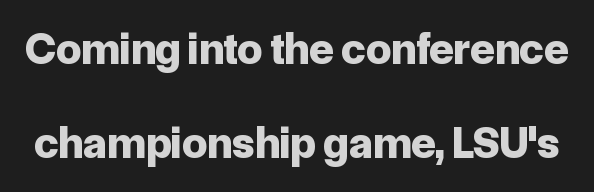
Look at the stroke-to-counter ratio: heavy, a bold. Nobody drew a line under any word here. Is this a fixed-width face? No — the glyphs have proportional, varying widths. These lines stand farther apart than default settings would place them. The letters stand straight up with perfectly vertical stems.
